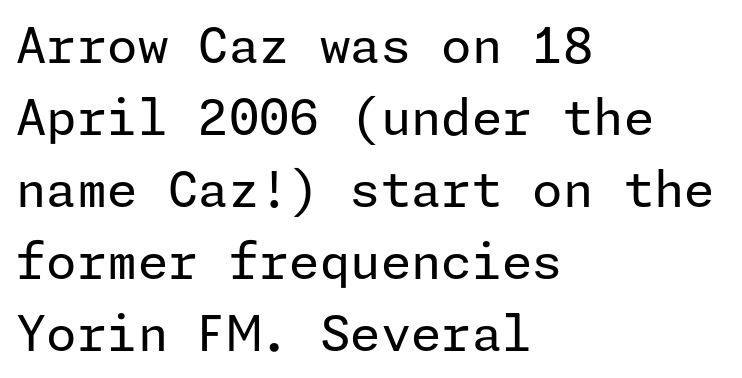
{"serif": "no", "italic": "no", "bold": "no", "weight": "regular", "width": "normal", "stroke_contrast": "low", "x_height": "medium", "underline": "no", "align": "left", "line_spacing": "normal", "line_spacing_ratio": 1.47, "letter_spacing": "normal", "letter_spacing_em": 0.0, "glyph_px": 49}
